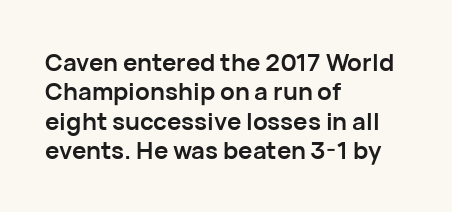
The image shows 24 px bold type, upright; set left-aligned, line spacing 1.22x, normal letter spacing, not underlined.
